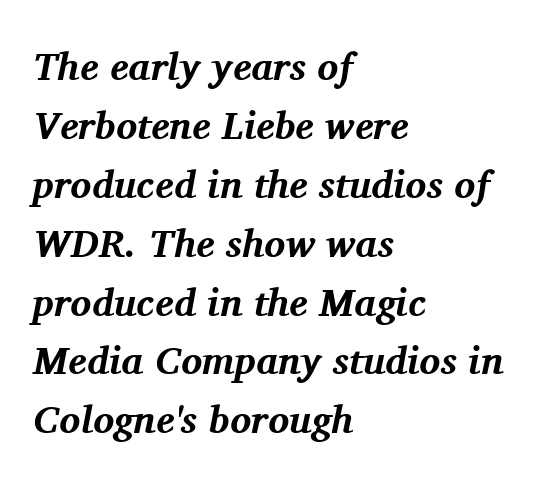
Yep, those are serifs on the letters. Typeset ragged right — the left edge is the straight one. Is the type bold? Yes — the strokes are clearly thick and heavy. Here the designer chose a conventional face with non-uniform glyph widths.
